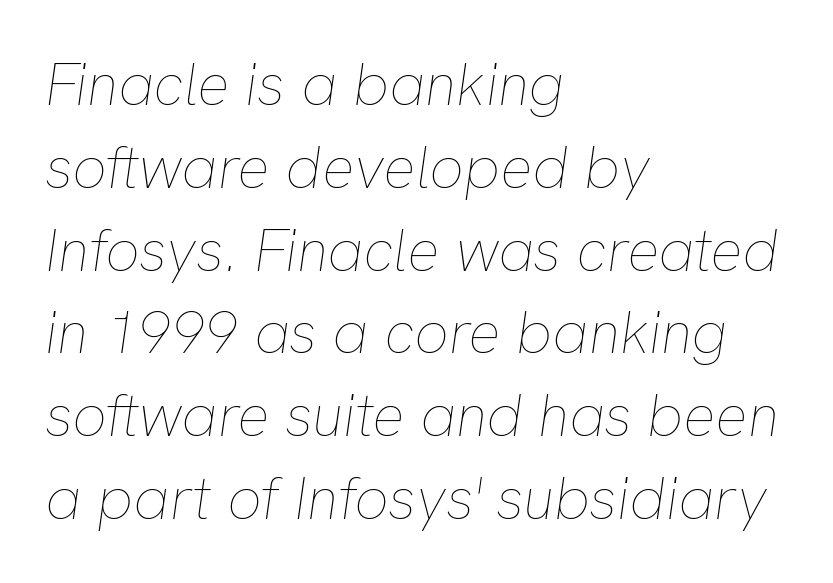
The image shows 60 px thin type, italic (leaning right); set left-aligned, normal line spacing (1.38x), normal letter spacing, not underlined; low stroke contrast and a medium x-height.
